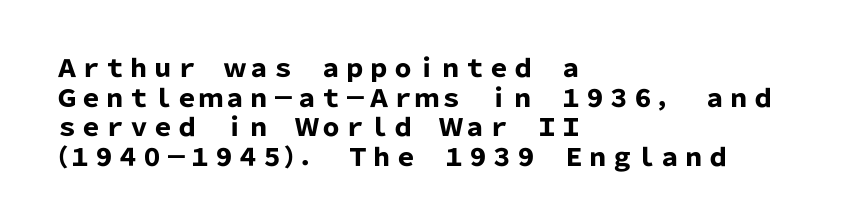
Q: Is the text bold? A: Yes.
Q: Is the text italic (slanted)? A: No, it is upright.
Q: Is the text underlined? A: No.
Q: How is the paragraph aligned? A: Left-aligned.
Q: Is the spacing between letters normal or unusually wide? A: Normal.
